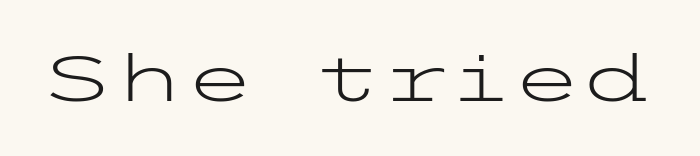
The image shows 65 px light, wide sans-serif type, upright; set normal letter spacing, not underlined; low stroke contrast and a medium x-height.
